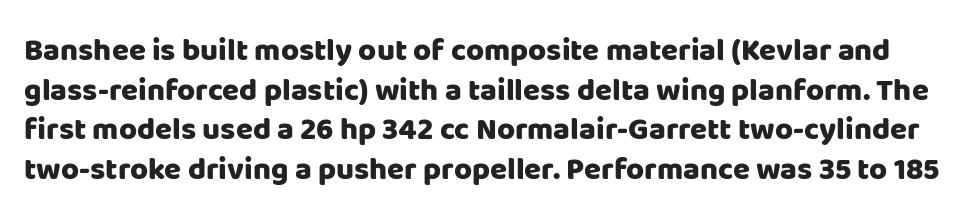
Q: Is the text bold? A: Yes.
Q: Is the text italic (slanted)? A: No, it is upright.
Q: Is the typeface a serif or a sans-serif typeface? A: Sans-serif.
Q: Is the text underlined? A: No.
Q: Is the spacing between letters normal or unusually wide? A: Normal.
Q: Is the spacing between lines tight, normal or loose? A: Normal.
Q: Width (condensed, normal, or wide)? A: Normal.
Q: Stroke contrast? A: Low.
Q: x-height? A: Large.
Q: Monospaced? A: No.
